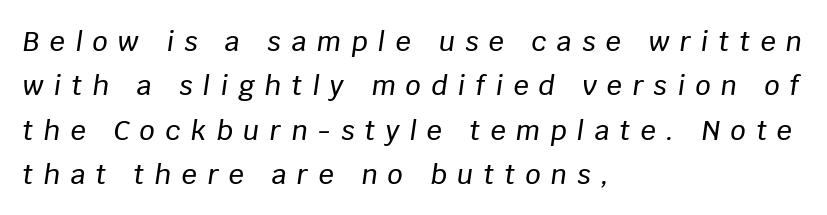
{"italic": "yes", "lean": "right", "slant_degrees": 8, "underline": "no", "align": "left", "line_spacing": "normal", "line_spacing_ratio": 1.64, "letter_spacing": "wide", "letter_spacing_em": 0.38, "glyph_px": 27}
